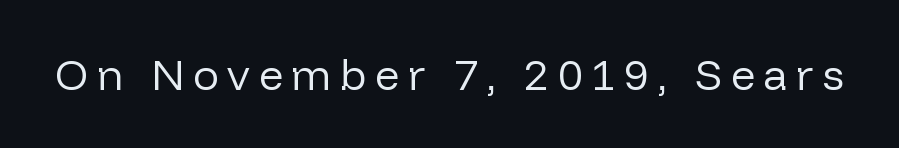
The image shows 43 px regular-weight sans-serif type, upright; set unusually wide letter spacing (+0.2 em), not underlined; low stroke contrast and a medium x-height.
